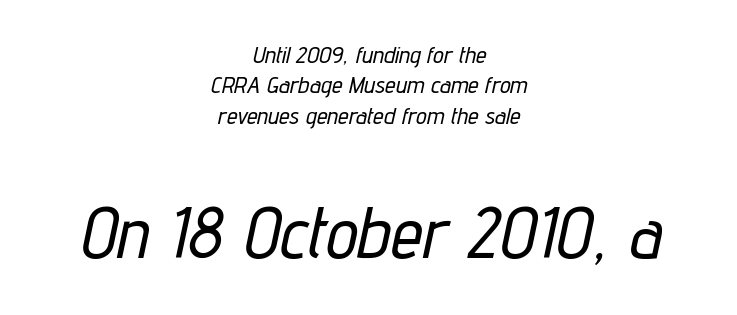
Q: Is the text italic (slanted)? A: Yes, it leans right by about 12 degrees.
Q: Is the text underlined? A: No.
Q: How is the paragraph aligned? A: Centered.
Q: Is the spacing between letters normal or unusually wide? A: Normal.
Q: Is the spacing between lines tight, normal or loose? A: Normal.
Q: Which block of text is set in a larger size, the first (top) or the second (bottom)? A: The second (bottom) one.
Q: Width (condensed, normal, or wide)? A: Condensed.
Q: Stroke contrast? A: Low.
Q: x-height? A: Medium.
Q: Monospaced? A: No.
